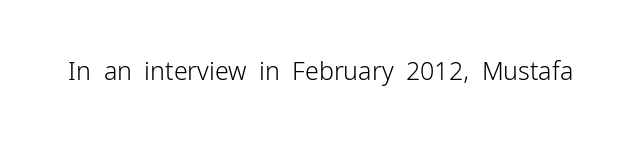
{"italic": "no", "bold": "no", "underline": "no", "letter_spacing": "normal", "letter_spacing_em": 0.0, "glyph_px": 25}
